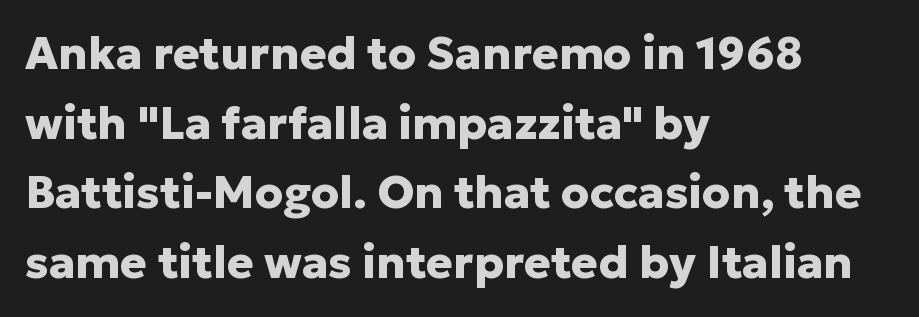
{"serif": "no", "italic": "no", "bold": "yes", "weight": "heavy", "width": "normal", "stroke_contrast": "low", "x_height": "medium", "monospaced": "no", "underline": "no", "align": "left", "line_spacing": "normal", "line_spacing_ratio": 1.55, "letter_spacing": "normal", "letter_spacing_em": 0.0, "glyph_px": 45}
